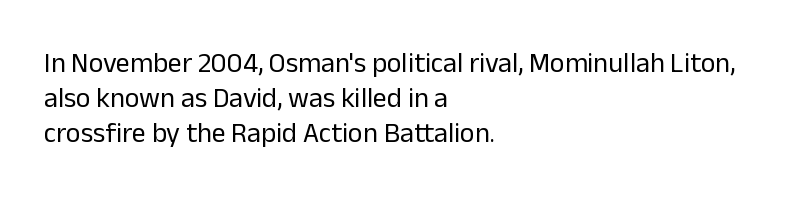
The image shows 28 px regular-weight sans-serif type, upright; set left-aligned, normal line spacing (1.25x), normal letter spacing, not underlined; low stroke contrast and a medium x-height.
